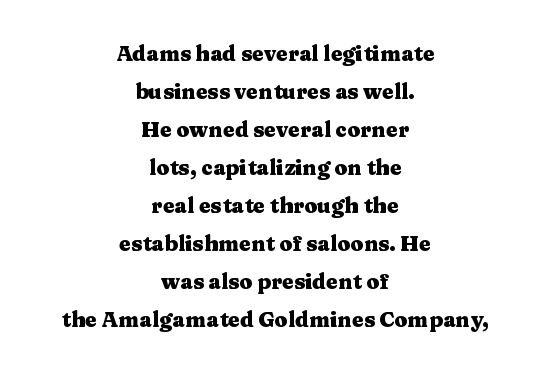
{"italic": "no", "bold": "yes", "underline": "no", "align": "center", "line_spacing_ratio": 1.81, "letter_spacing": "normal", "letter_spacing_em": 0.0, "glyph_px": 21}
